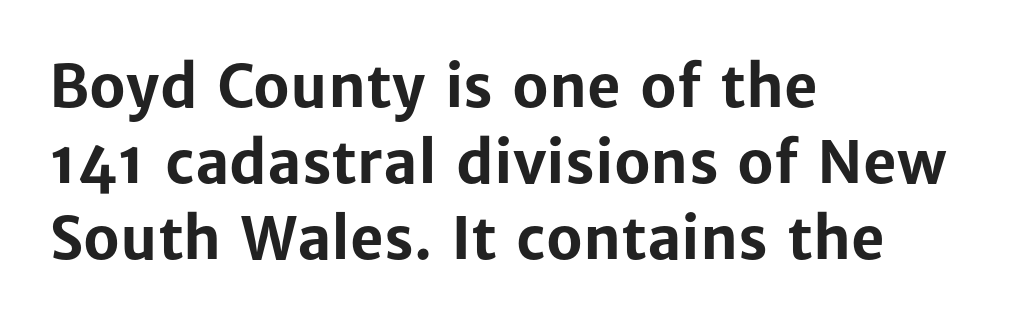
The compositor pushed each line to the left boundary. You could not count columns in this text — the font is proportionally spaced. Each word holds together tightly as a unit, with standard inter-letter gaps. As a designer I'd log this as weight 700, bold.
